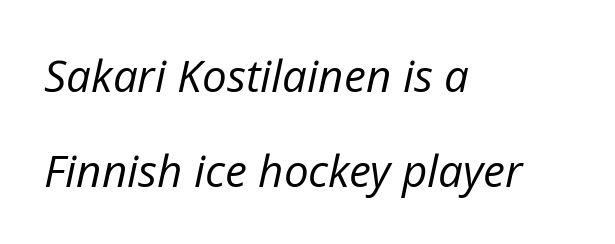
Q: Is the text bold? A: No.
Q: Is the text italic (slanted)? A: Yes, it leans right by about 12 degrees.
Q: Is the text underlined? A: No.
Q: How is the paragraph aligned? A: Left-aligned.
Q: Is the spacing between letters normal or unusually wide? A: Normal.
Q: Is the spacing between lines tight, normal or loose? A: Loose.
Q: Width (condensed, normal, or wide)? A: Normal.
Q: Stroke contrast? A: Low.
Q: x-height? A: Medium.
Q: Monospaced? A: No.
